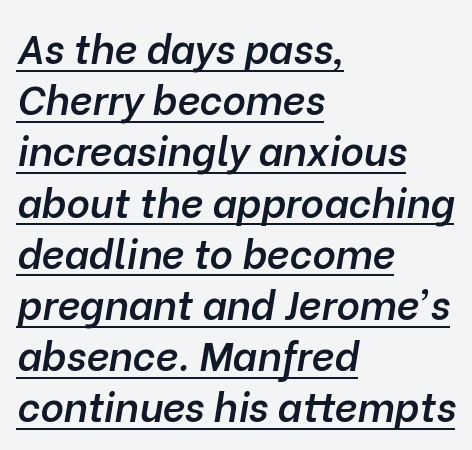
{"italic": "yes", "lean": "right", "slant_degrees": 10, "bold": "semi", "weight": "semibold", "width": "normal", "stroke_contrast": "low", "x_height": "medium", "monospaced": "no", "underline": "yes", "align": "left", "line_spacing": "normal", "line_spacing_ratio": 1.28, "letter_spacing": "normal", "letter_spacing_em": 0.0, "glyph_px": 40}
